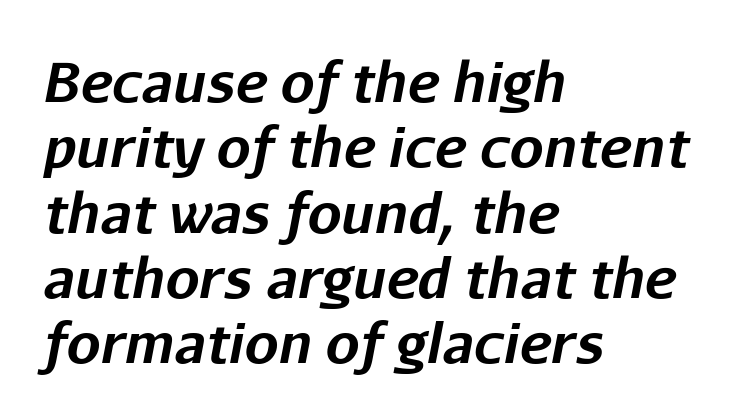
The image shows 54 px bold type, italic (leaning right); set left-aligned, line spacing 1.21x, normal letter spacing, not underlined; low stroke contrast and a medium x-height.
